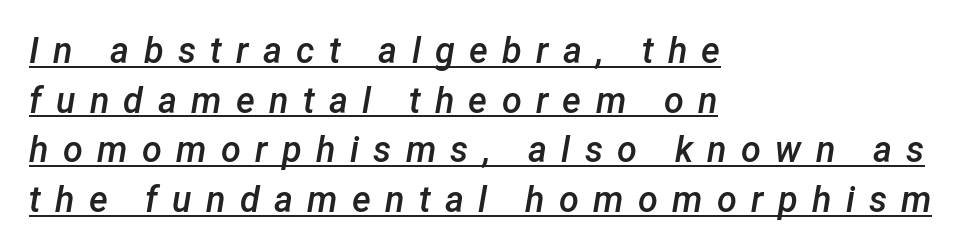
{"italic": "yes", "lean": "right", "slant_degrees": 12, "bold": "semi", "weight": "semibold", "width": "normal", "stroke_contrast": "low", "x_height": "medium", "monospaced": "no", "underline": "yes", "align": "left", "line_spacing": "normal", "line_spacing_ratio": 1.38, "letter_spacing": "wide", "letter_spacing_em": 0.4, "glyph_px": 36}
